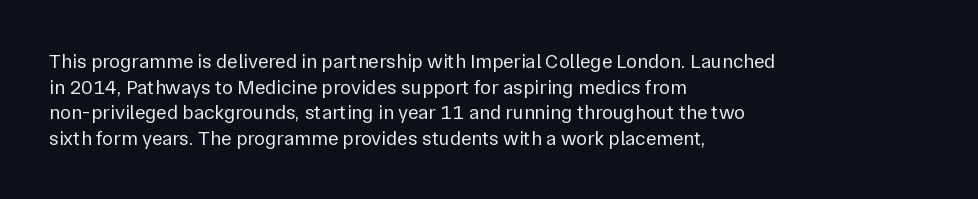
The image shows 20 px text type, upright; set left-aligned, normal line spacing (1.28x), normal letter spacing, not underlined.
